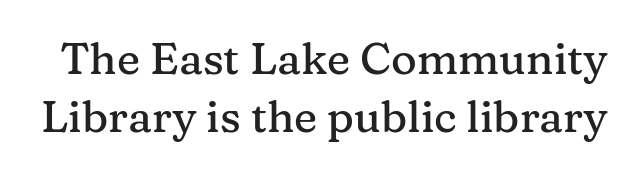
{"serif": "yes", "italic": "no", "width": "normal", "stroke_contrast": "medium", "x_height": "medium", "monospaced": "no", "underline": "no", "line_spacing": "normal", "line_spacing_ratio": 1.32, "letter_spacing": "normal", "letter_spacing_em": 0.0, "glyph_px": 44}
